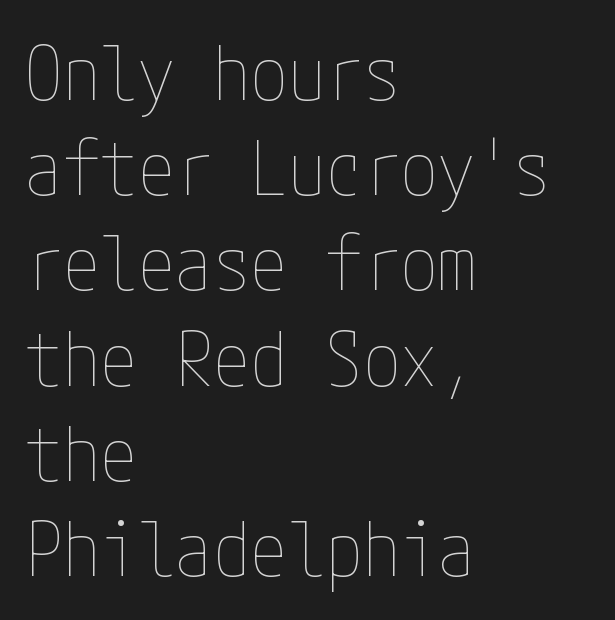
Q: Is the text bold? A: No.
Q: Is the text italic (slanted)? A: No, it is upright.
Q: Is the text underlined? A: No.
Q: How is the paragraph aligned? A: Left-aligned.
Q: Is the spacing between letters normal or unusually wide? A: Normal.
Q: Is the spacing between lines tight, normal or loose? A: Normal.
Q: Width (condensed, normal, or wide)? A: Condensed.
Q: Stroke contrast? A: Low.
Q: x-height? A: Medium.
